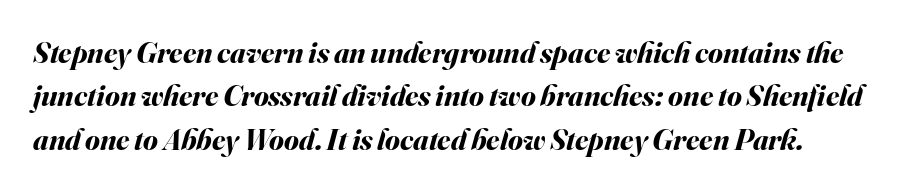
The image shows 30 px bold type, italic (leaning right); set normal line spacing (1.45x), normal letter spacing, not underlined; medium stroke contrast and a small x-height.
